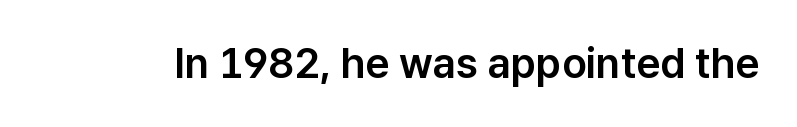
Q: Is the text italic (slanted)? A: No, it is upright.
Q: Is the typeface a serif or a sans-serif typeface? A: Sans-serif.
Q: Is the text underlined? A: No.
Q: Is the spacing between letters normal or unusually wide? A: Normal.
Q: Width (condensed, normal, or wide)? A: Normal.
Q: Stroke contrast? A: Low.
Q: x-height? A: Medium.
Q: Monospaced? A: No.
